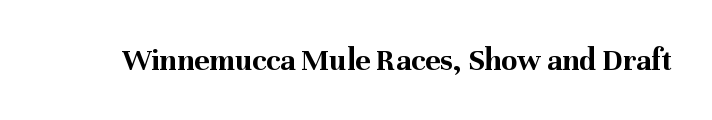
{"serif": "yes", "italic": "no", "bold": "yes", "weight": "bold", "width": "normal", "stroke_contrast": "medium", "x_height": "medium", "monospaced": "no", "underline": "no", "letter_spacing": "normal", "letter_spacing_em": 0.0, "glyph_px": 32}
